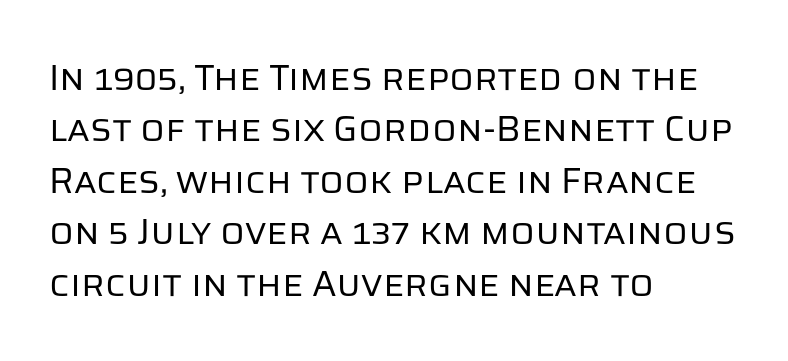
{"serif": "no", "italic": "no", "bold": "no", "weight": "regular", "width": "normal", "stroke_contrast": "low", "x_height": "large", "monospaced": "no", "underline": "no", "align": "left", "line_spacing": "normal", "line_spacing_ratio": 1.43, "letter_spacing": "normal", "letter_spacing_em": 0.0, "glyph_px": 36}
